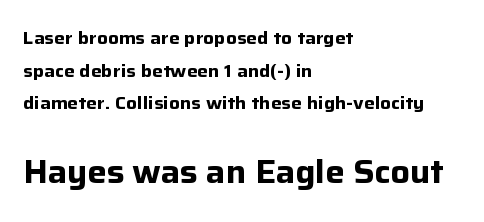
{"serif": "no", "italic": "no", "bold": "yes", "weight": "bold", "width": "normal", "stroke_contrast": "low", "x_height": "medium", "monospaced": "no", "underline": "no", "align": "left", "line_spacing_ratio": 1.81, "letter_spacing": "normal", "letter_spacing_em": 0.0, "larger_block": "second", "size_ratio": 1.78, "glyph_px": 32}
